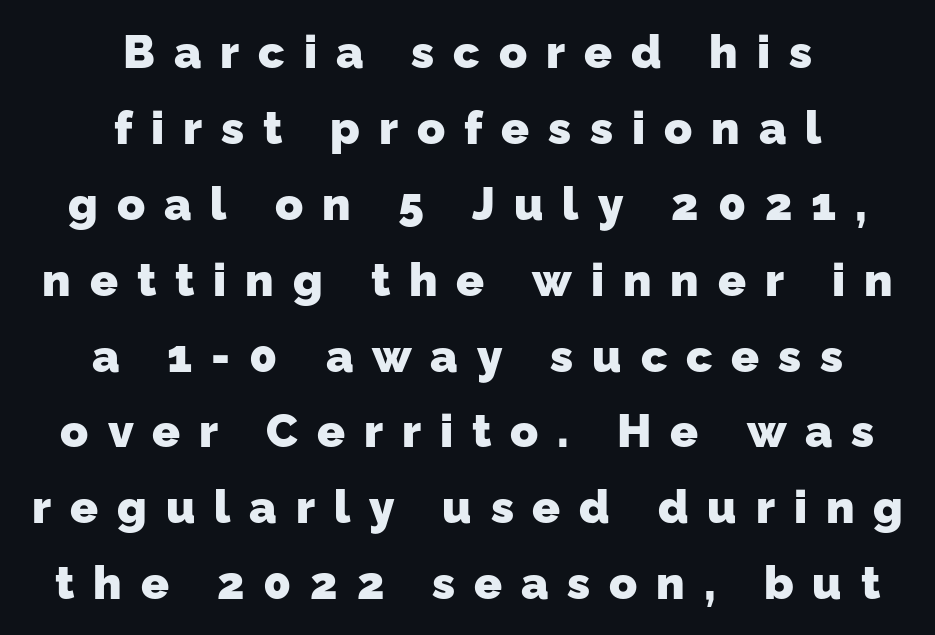
{"serif": "no", "bold": "yes", "weight": "heavy", "width": "normal", "stroke_contrast": "low", "x_height": "medium", "monospaced": "no", "underline": "no", "align": "center", "line_spacing": "normal", "line_spacing_ratio": 1.65, "letter_spacing": "wide", "letter_spacing_em": 0.41, "glyph_px": 46}
